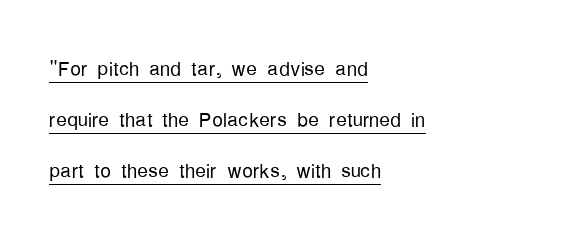
The image shows 27 px text type, upright; set left-aligned, line spacing 1.88x, normal letter spacing, underlined.
